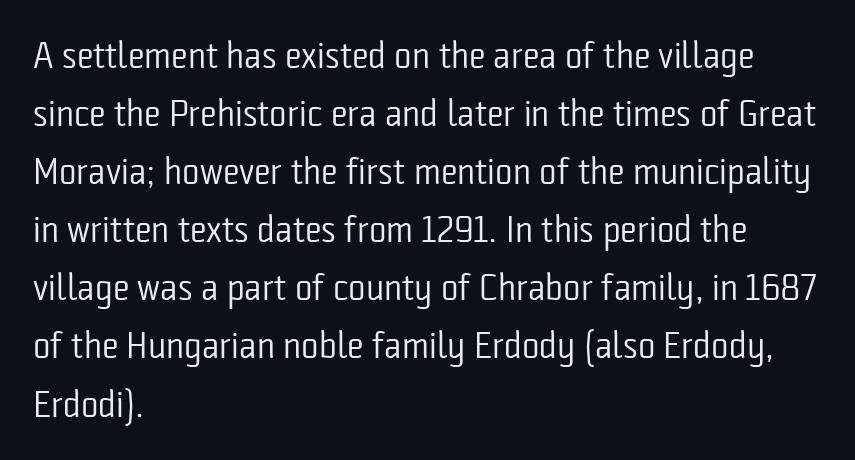
The image shows 37 px regular-weight, condensed sans-serif type, upright; set left-aligned, normal line spacing (1.57x), normal letter spacing, not underlined; low stroke contrast and a medium x-height.
